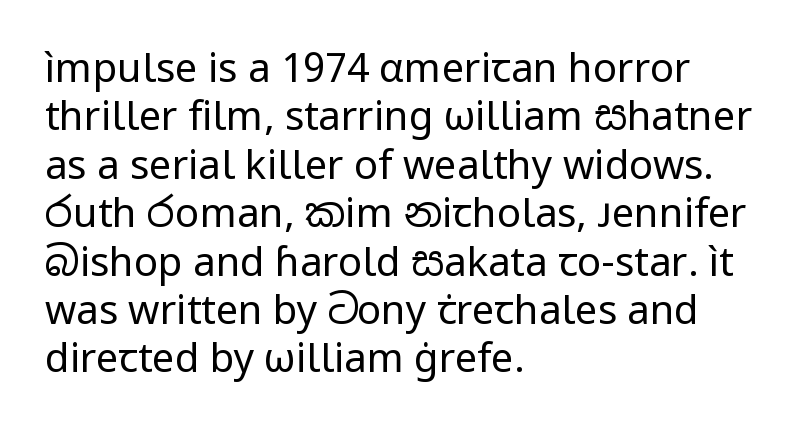
The specimen omits any rule beneath the text block's lines. Quick note: not italic, upright. Teacher's note: observe the even left margin — that is flush-left alignment. You can tell from the bare stems that sans-serif type was used. Character widths vary here, with narrow letters taking less room than wide ones.
